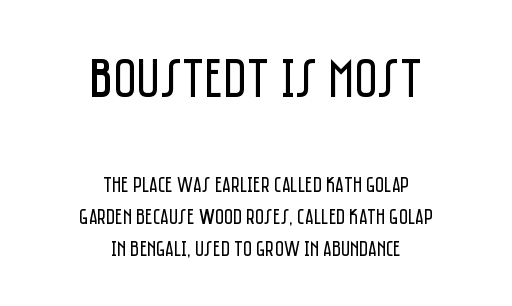
Q: Is the text bold? A: No.
Q: Is the text italic (slanted)? A: No, it is upright.
Q: Is the typeface a serif or a sans-serif typeface? A: Sans-serif.
Q: Is the text underlined? A: No.
Q: How is the paragraph aligned? A: Centered.
Q: Is the spacing between letters normal or unusually wide? A: Normal.
Q: Is the spacing between lines tight, normal or loose? A: Normal.
Q: Which block of text is set in a larger size, the first (top) or the second (bottom)? A: The first (top) one.
Q: Width (condensed, normal, or wide)? A: Condensed.
Q: Stroke contrast? A: Low.
Q: x-height? A: Large.
Q: Monospaced? A: No.
